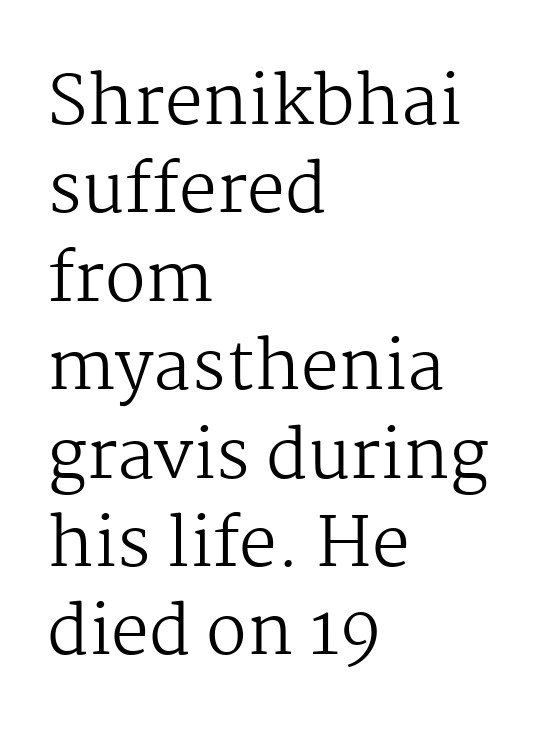
{"serif": "yes", "italic": "no", "bold": "no", "weight": "regular", "width": "normal", "stroke_contrast": "medium", "x_height": "medium", "monospaced": "no", "underline": "no", "align": "left", "line_spacing": "normal", "line_spacing_ratio": 1.3, "letter_spacing": "normal", "letter_spacing_em": 0.0, "glyph_px": 68}
